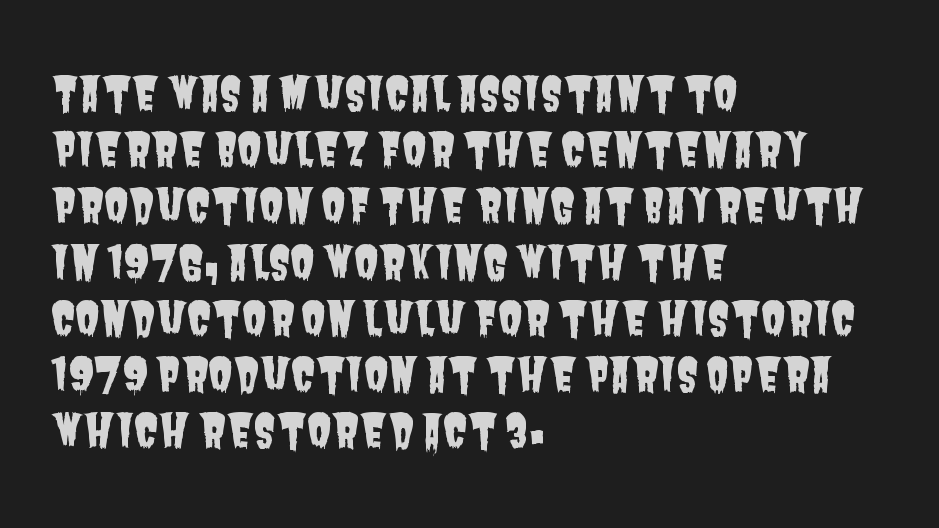
The passage shown is not underscored anywhere. Interline gaps are of average width in this sample. The face used here is rendered with its standard letterfit. Short and long lines alike share a common starting point at left.
